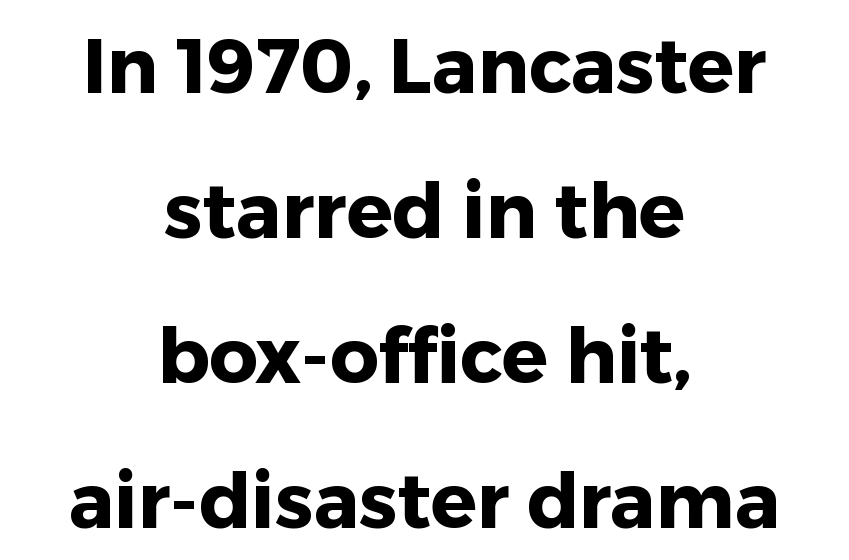
The image shows 76 px heavy sans-serif type, upright; set centered, loose line spacing (1.91x), normal letter spacing, not underlined; low stroke contrast and a medium x-height.
